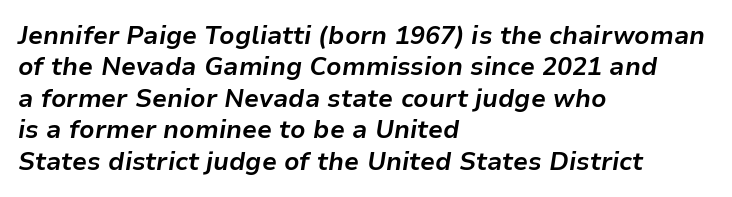
The image shows 25 px bold type, italic (leaning right); set left-aligned, normal line spacing (1.26x), normal letter spacing, not underlined.
